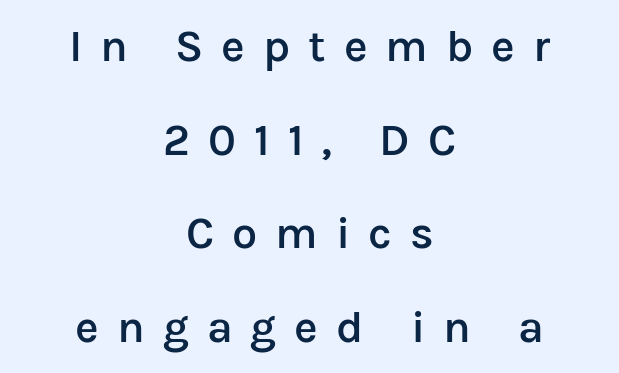
Proportional: the letters do not fall into vertical columns. Has an underline been added? It has not. Is there any slant? The stems are plumb. Does the type have serifs? No, each stem ends abruptly.
